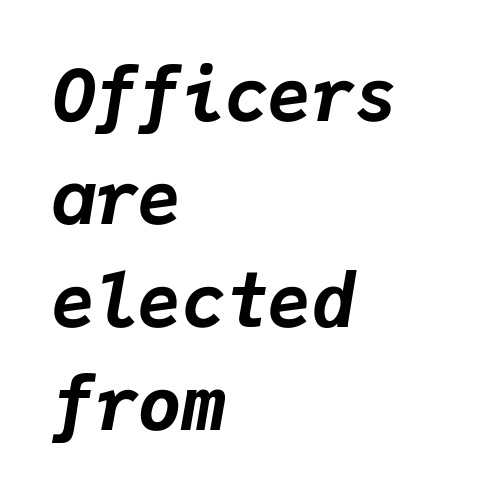
The image shows 72 px bold type, italic (leaning right), monospaced; set left-aligned, normal line spacing (1.43x), normal letter spacing, not underlined; low stroke contrast and a medium x-height.
